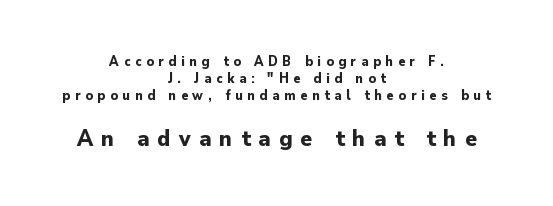
The lines are quadded center. Quick note: not italic, upright. Which chunk is bigger? The second one — the bottom block dwarfs the top. Loose tracking; the words dissolve into strings of separated letters. Underlining? Definitely not there.
